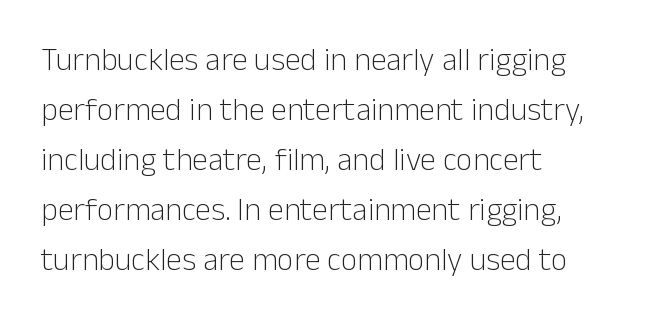
The image shows 32 px light sans-serif type, upright; set left-aligned, normal line spacing (1.56x), normal letter spacing, not underlined; low stroke contrast and a medium x-height.
